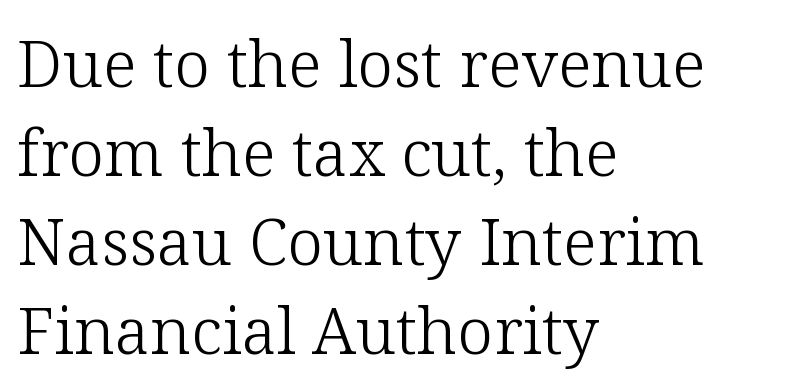
Compared with a centered layout, this one pins lines to the left instead. The specimen reads as upright at a glance. Rule under the text: the space is simply empty. Stroke thickness stays within the range of a standard reading face or lighter.
